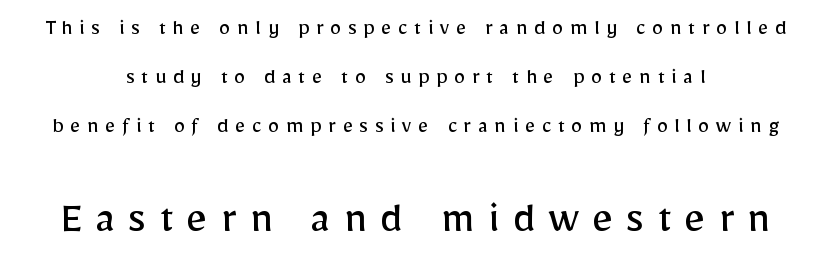
Q: Is the text bold? A: No.
Q: Is the text italic (slanted)? A: No, it is upright.
Q: Is the typeface a serif or a sans-serif typeface? A: Sans-serif.
Q: Is the text underlined? A: No.
Q: How is the paragraph aligned? A: Centered.
Q: Is the spacing between letters normal or unusually wide? A: Unusually wide.
Q: Is the spacing between lines tight, normal or loose? A: Loose.
Q: Which block of text is set in a larger size, the first (top) or the second (bottom)? A: The second (bottom) one.
Q: Width (condensed, normal, or wide)? A: Normal.
Q: Stroke contrast? A: Low.
Q: x-height? A: Medium.
Q: Monospaced? A: No.
